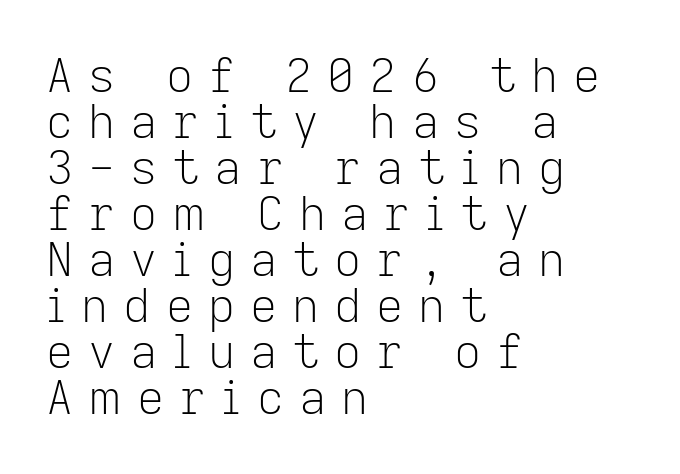
Q: Is the text bold? A: No.
Q: Is the text italic (slanted)? A: No, it is upright.
Q: Is the typeface a serif or a sans-serif typeface? A: Sans-serif.
Q: Is the text underlined? A: No.
Q: How is the paragraph aligned? A: Left-aligned.
Q: Is the spacing between letters normal or unusually wide? A: Unusually wide.
Q: Is the spacing between lines tight, normal or loose? A: Tight.
Q: Width (condensed, normal, or wide)? A: Normal.
Q: Stroke contrast? A: Low.
Q: x-height? A: Medium.
Q: Monospaced? A: No.
